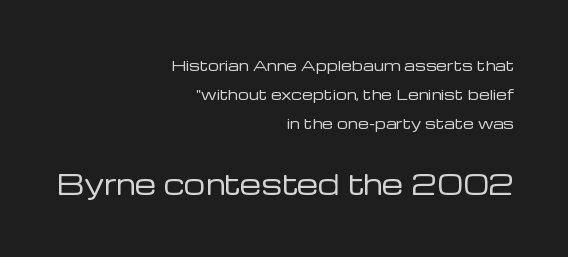
{"italic": "no", "bold": "no", "underline": "no", "align": "right", "line_spacing": "loose", "line_spacing_ratio": 2.07, "letter_spacing": "normal", "letter_spacing_em": 0.0, "larger_block": "second", "size_ratio": 1.93, "glyph_px": 27}
